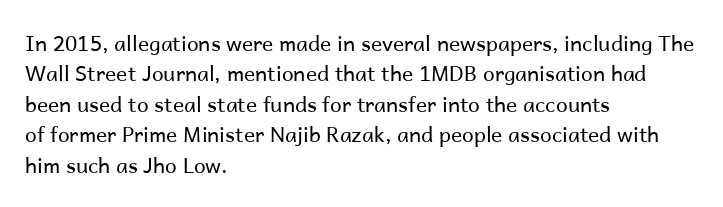
Q: Is the text bold? A: No.
Q: Is the text italic (slanted)? A: No, it is upright.
Q: Is the text underlined? A: No.
Q: How is the paragraph aligned? A: Left-aligned.
Q: Is the spacing between letters normal or unusually wide? A: Normal.
Q: Is the spacing between lines tight, normal or loose? A: Normal.
